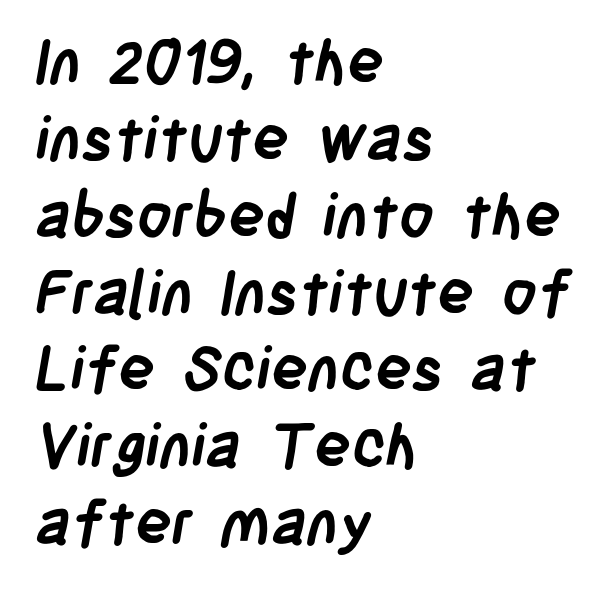
Q: Is the text bold? A: Yes.
Q: Is the typeface a serif or a sans-serif typeface? A: Sans-serif.
Q: Is the text underlined? A: No.
Q: How is the paragraph aligned? A: Left-aligned.
Q: Is the spacing between letters normal or unusually wide? A: Normal.
Q: Is the spacing between lines tight, normal or loose? A: Normal.
Q: Width (condensed, normal, or wide)? A: Condensed.
Q: Stroke contrast? A: Low.
Q: x-height? A: Large.
Q: Monospaced? A: No.
